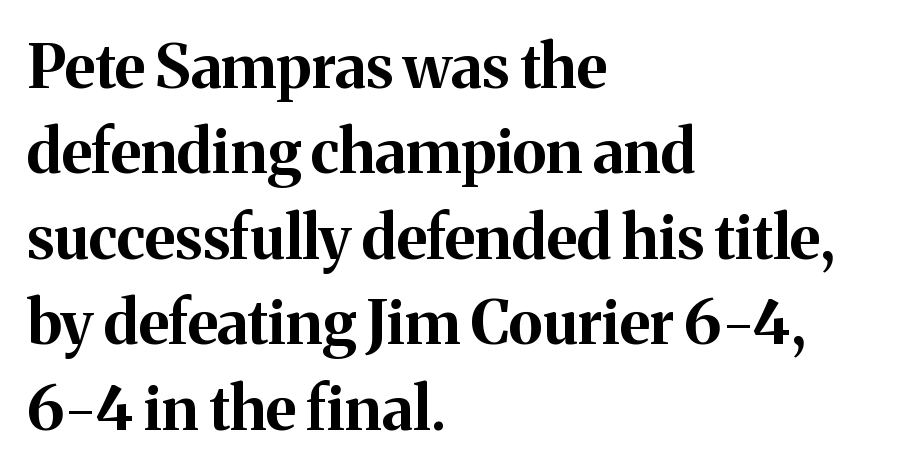
{"serif": "yes", "italic": "no", "bold": "yes", "weight": "bold", "width": "normal", "stroke_contrast": "medium", "x_height": "medium", "monospaced": "no", "underline": "no", "align": "left", "line_spacing": "normal", "line_spacing_ratio": 1.4, "letter_spacing": "normal", "letter_spacing_em": 0.0, "glyph_px": 61}
